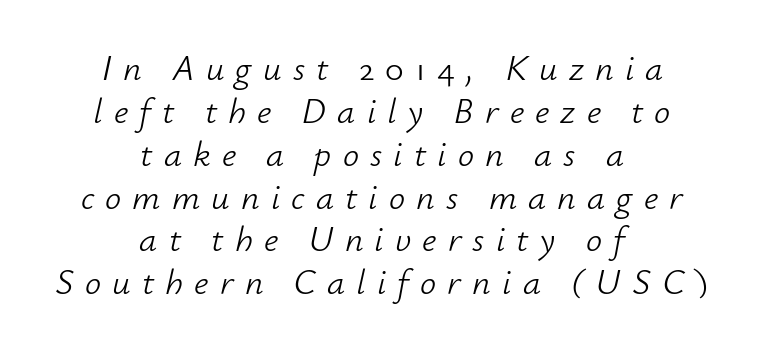
The image shows 36 px light type, italic (leaning right); set centered, line spacing 1.19x, unusually wide letter spacing (+0.31 em), not underlined; low stroke contrast and a small x-height.
